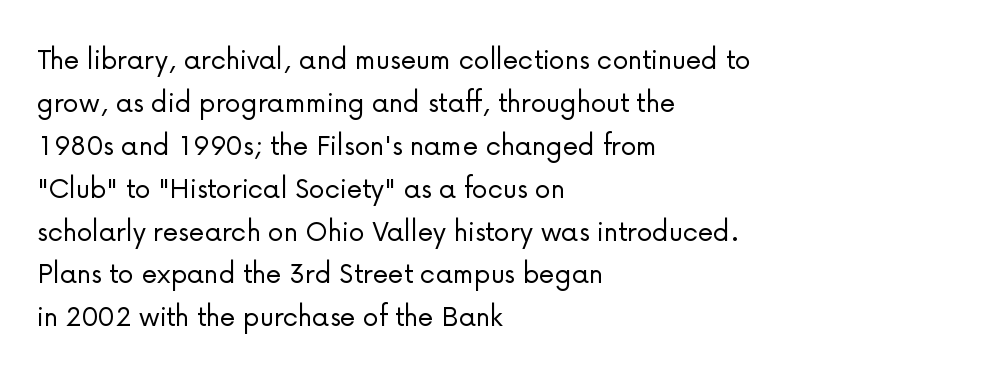
Q: Is the text bold? A: No.
Q: Is the text italic (slanted)? A: No, it is upright.
Q: Is the typeface a serif or a sans-serif typeface? A: Sans-serif.
Q: Is the text underlined? A: No.
Q: How is the paragraph aligned? A: Left-aligned.
Q: Is the spacing between letters normal or unusually wide? A: Normal.
Q: Is the spacing between lines tight, normal or loose? A: Normal.
Q: Width (condensed, normal, or wide)? A: Normal.
Q: Stroke contrast? A: Low.
Q: x-height? A: Medium.
Q: Monospaced? A: No.
